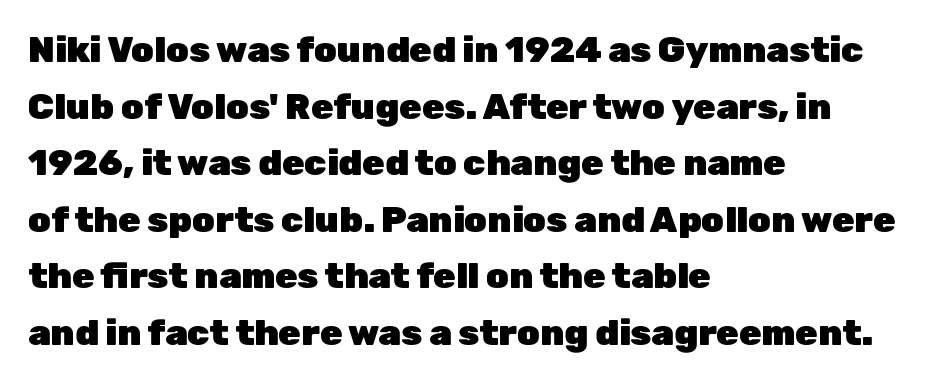
The image shows 36 px heavy sans-serif type, upright; set left-aligned, normal line spacing (1.57x), normal letter spacing, not underlined; low stroke contrast and a medium x-height.
